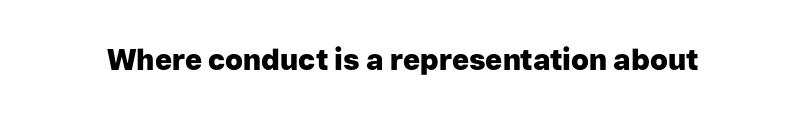
{"serif": "no", "italic": "no", "bold": "yes", "weight": "heavy", "width": "normal", "stroke_contrast": "low", "x_height": "medium", "monospaced": "no", "underline": "no", "letter_spacing": "normal", "letter_spacing_em": 0.0, "glyph_px": 29}
